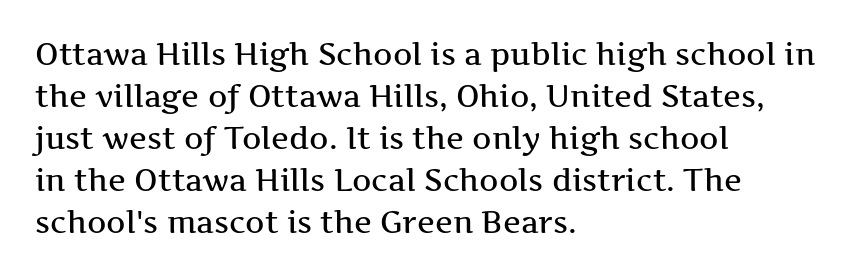
{"serif": "yes", "italic": "no", "width": "wide", "stroke_contrast": "medium", "x_height": "medium", "monospaced": "no", "underline": "no", "align": "left", "line_spacing": "normal", "line_spacing_ratio": 1.4, "letter_spacing": "normal", "letter_spacing_em": 0.0, "glyph_px": 30}
